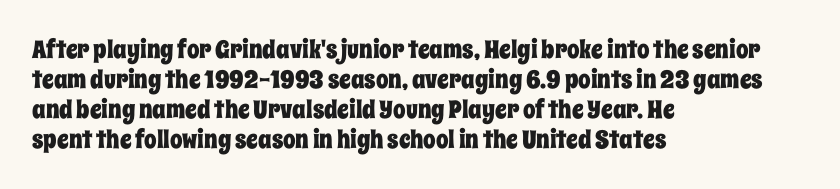
The image shows 25 px text type, upright; set left-aligned, line spacing 1.2x, normal letter spacing, not underlined.
